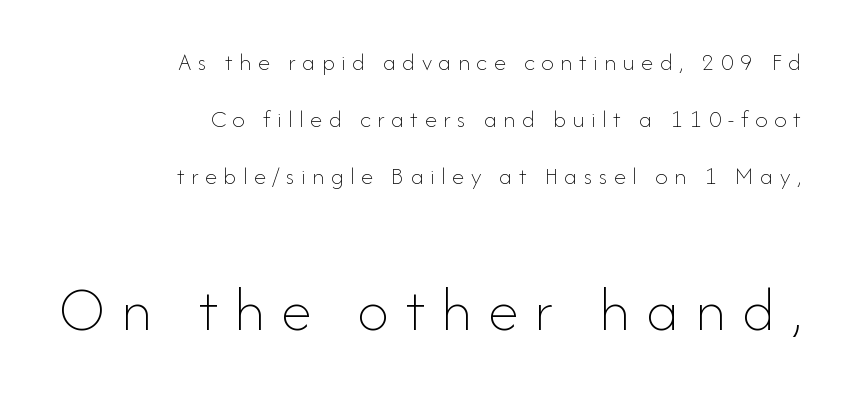
Ordinary non-slanted type is in use. Successive baselines arrive slowly, with a big drop between each. The paragraph shown leans on its right margin. Words float on clear page, feet unadorned. The type is letterspaced generously, with wide tracking. Vertical stems look standard width or narrower in stroke.
